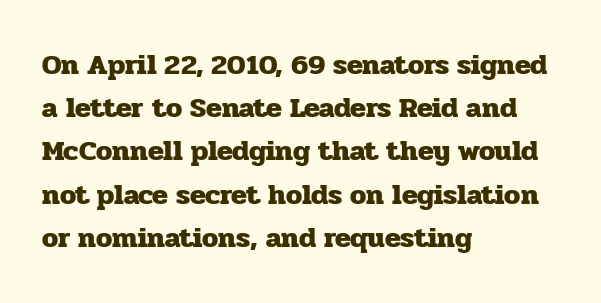
Check the space under the baseline: it is left empty. Compared with typical body copy, the letter spacing here is the same. The rendering uses a bold face; every stroke is thick and dark. Compared with typical paragraphs, the rows here are spaced about the same.
